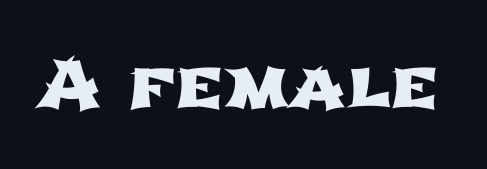
Tracking here is standard; glyphs follow each other at the usual distance. Spacing verdict: proportional, widths tailored to each character. Any mark beneath the type? The region is blank. Examine the stroke ends and you'll find no serifs.
